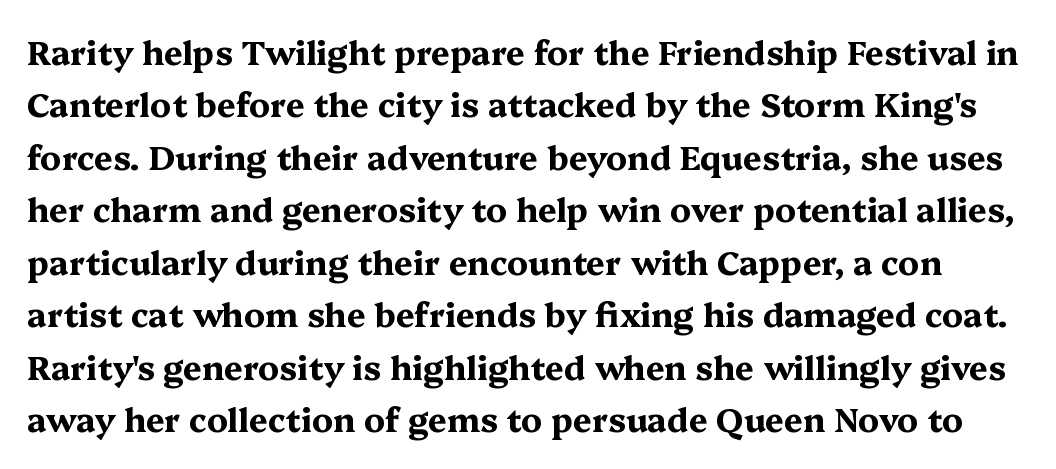
Q: Is the text bold? A: Yes.
Q: Is the text italic (slanted)? A: No, it is upright.
Q: Is the typeface a serif or a sans-serif typeface? A: Serif.
Q: Is the text underlined? A: No.
Q: Is the spacing between letters normal or unusually wide? A: Normal.
Q: Is the spacing between lines tight, normal or loose? A: Normal.
Q: Width (condensed, normal, or wide)? A: Wide.
Q: Stroke contrast? A: Medium.
Q: x-height? A: Medium.
Q: Monospaced? A: No.
